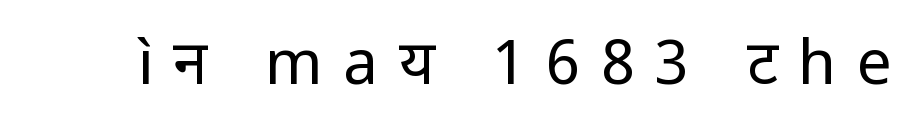
Q: Is the text bold? A: No.
Q: Is the text italic (slanted)? A: No, it is upright.
Q: Is the typeface a serif or a sans-serif typeface? A: Sans-serif.
Q: Is the text underlined? A: No.
Q: Is the spacing between letters normal or unusually wide? A: Unusually wide.
Q: Width (condensed, normal, or wide)? A: Normal.
Q: Stroke contrast? A: Low.
Q: x-height? A: Medium.
Q: Monospaced? A: No.
